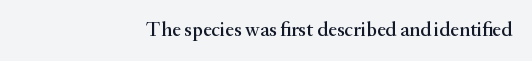
Where is the straight margin? On the right. Observe the ordinary spacing: letters are neighbours, not strangers. A bare baseline throughout the passage. Posture: upright roman.
